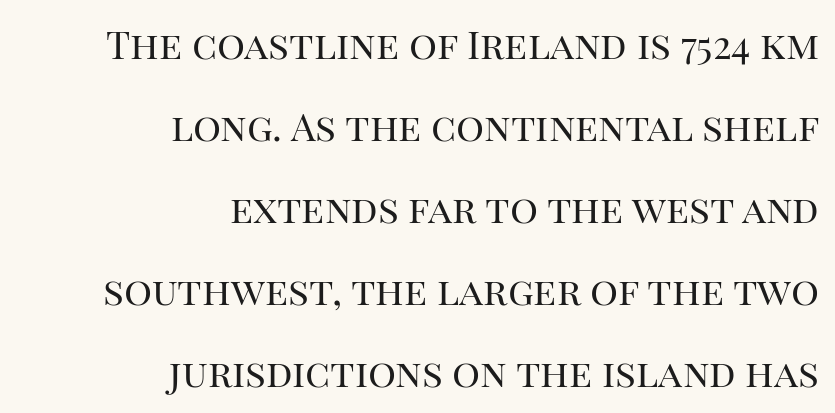
Caption: standard tracking, unaltered. These lines stand farther apart than default settings would place them. Decoration check: the copy has no underline. The cut favours lightness, reaching ordinary text weight at its darkest.
